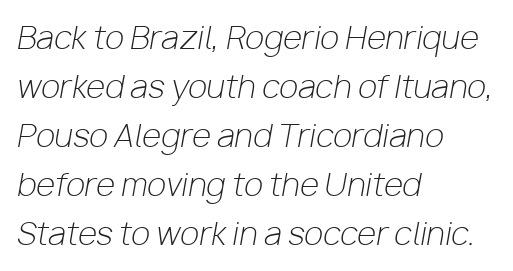
Q: Is the text bold? A: No.
Q: Is the text italic (slanted)? A: Yes, it leans right by about 10 degrees.
Q: Is the text underlined? A: No.
Q: How is the paragraph aligned? A: Left-aligned.
Q: Is the spacing between letters normal or unusually wide? A: Normal.
Q: Is the spacing between lines tight, normal or loose? A: Normal.
Q: Width (condensed, normal, or wide)? A: Normal.
Q: Stroke contrast? A: Low.
Q: x-height? A: Medium.
Q: Monospaced? A: No.
